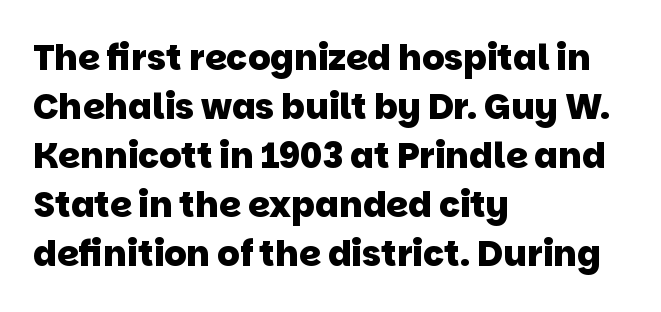
{"serif": "no", "bold": "yes", "weight": "heavy", "width": "normal", "stroke_contrast": "low", "x_height": "large", "monospaced": "no", "underline": "no", "align": "left", "line_spacing": "normal", "line_spacing_ratio": 1.4, "letter_spacing": "normal", "letter_spacing_em": 0.0, "glyph_px": 35}
